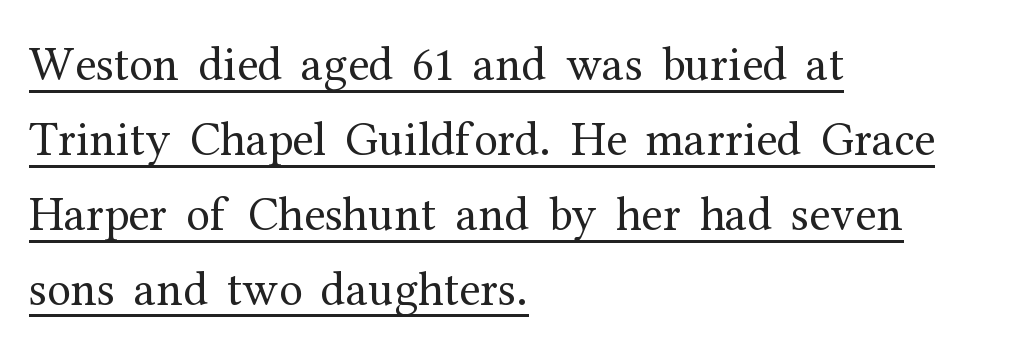
Honestly, the row spacing looks completely unremarkable. This rendering features underlined lettering. The lines in this sample share a left origin and differ only in where they stop. Unlike a clean sans, this face finishes its strokes with serifs. Vertical stems look standard width or narrower in stroke.
